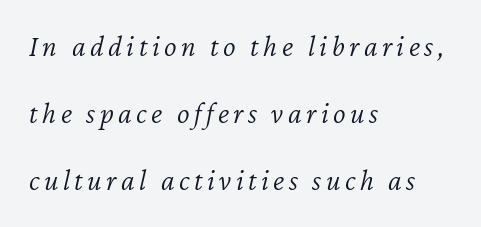
Q: Is the text bold? A: No.
Q: Is the text italic (slanted)? A: Yes, it leans right by about 12 degrees.
Q: Is the text underlined? A: No.
Q: How is the paragraph aligned? A: Left-aligned.
Q: Is the spacing between lines tight, normal or loose? A: Loose.
Q: Width (condensed, normal, or wide)? A: Normal.
Q: Stroke contrast? A: Low.
Q: x-height? A: Medium.
Q: Monospaced? A: No.
